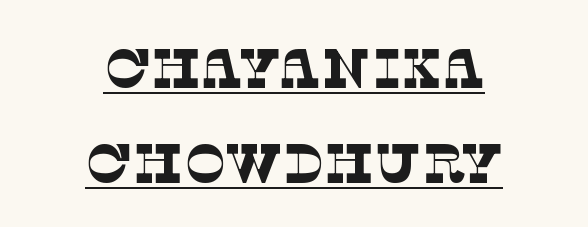
The image shows 55 px thin serif type; set centered, line spacing 1.72x, normal letter spacing, underlined; low stroke contrast and a large x-height.
